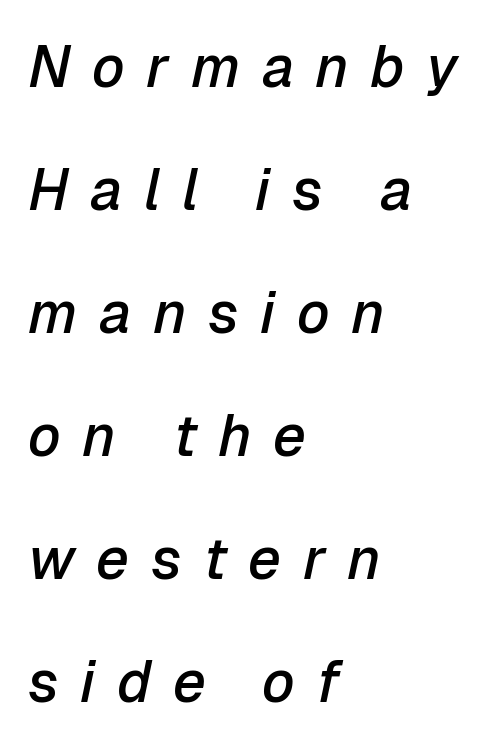
Q: Is the text bold? A: Semi-bold.
Q: Is the text italic (slanted)? A: Yes, it leans right by about 12 degrees.
Q: Is the text underlined? A: No.
Q: How is the paragraph aligned? A: Left-aligned.
Q: Is the spacing between letters normal or unusually wide? A: Unusually wide.
Q: Is the spacing between lines tight, normal or loose? A: Loose.
Q: Width (condensed, normal, or wide)? A: Normal.
Q: Stroke contrast? A: Low.
Q: x-height? A: Medium.
Q: Monospaced? A: No.
